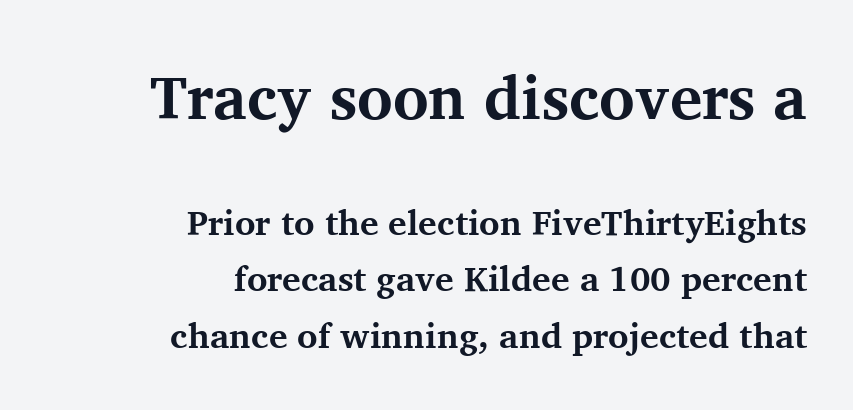
Alignment: flush right. Tracking here is standard; glyphs follow each other at the usual distance. Check under the words: just untouched page. When letters stand straight like this, we call the style roman or upright.
